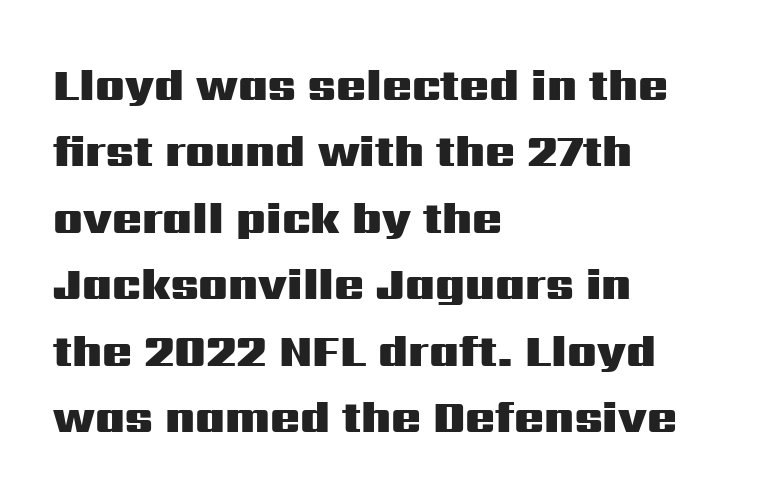
Q: Is the text bold? A: Yes.
Q: Is the text italic (slanted)? A: No, it is upright.
Q: Is the typeface a serif or a sans-serif typeface? A: Sans-serif.
Q: Is the text underlined? A: No.
Q: How is the paragraph aligned? A: Left-aligned.
Q: Is the spacing between letters normal or unusually wide? A: Normal.
Q: Is the spacing between lines tight, normal or loose? A: Normal.
Q: Width (condensed, normal, or wide)? A: Wide.
Q: Stroke contrast? A: Medium.
Q: x-height? A: Medium.
Q: Monospaced? A: No.
